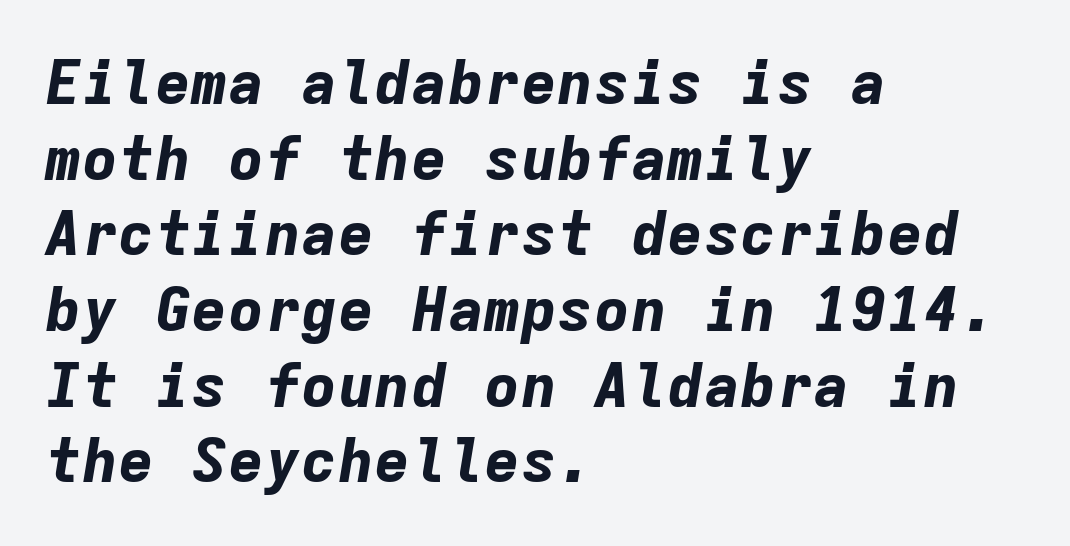
The letters are slanted; this is an italic face. The lines are quadded left. A dark, heavy texture on the line: the type is bold. This sample has the even, mechanical cadence of fixed-width lettering. These lines keep a tight, regular rhythm from letter to letter. Descenders hang freely into open space.
